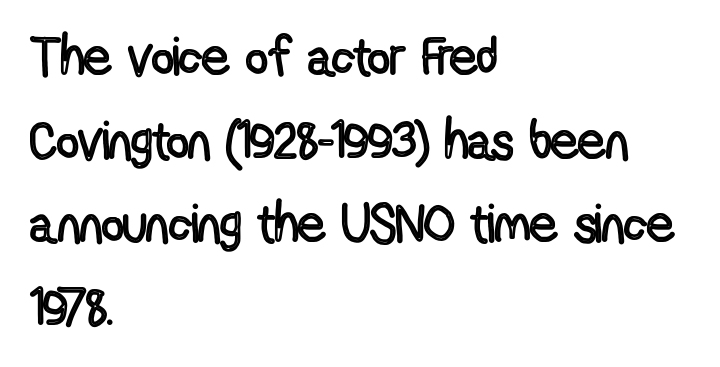
Underlining? Definitely not there. Each letter keeps its own natural width here, so spacing adapts to shape. Is there any slant? The stems are plumb. Typeset ragged right — the left edge is the straight one. Caption: standard tracking, unaltered. How would I describe the line gaps? Plain and ordinary.
